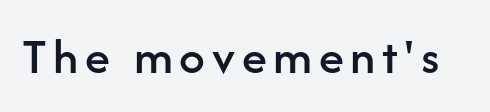
Q: Is the text italic (slanted)? A: No, it is upright.
Q: Is the typeface a serif or a sans-serif typeface? A: Sans-serif.
Q: Is the text underlined? A: No.
Q: Width (condensed, normal, or wide)? A: Normal.
Q: Stroke contrast? A: Low.
Q: x-height? A: Medium.
Q: Monospaced? A: No.
